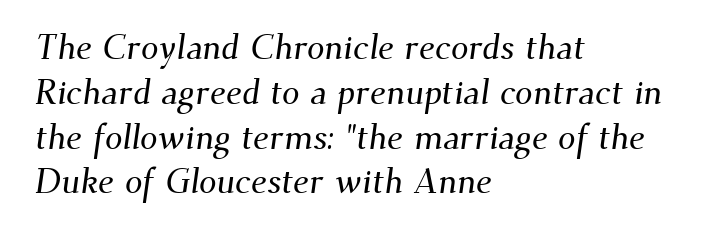
This rendering employs a face with finishing strokes, i.e., a serif. Type without underlining. The line texture is even and compact thanks to regular tracking. Reading down the column, the eye jumps a familiar distance to each next line.
